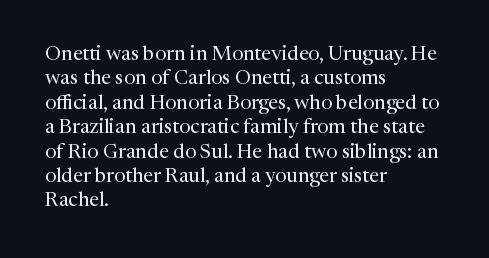
{"italic": "no", "bold": "no", "underline": "no", "align": "left", "line_spacing_ratio": 1.22, "letter_spacing": "normal", "letter_spacing_em": 0.0, "glyph_px": 20}
